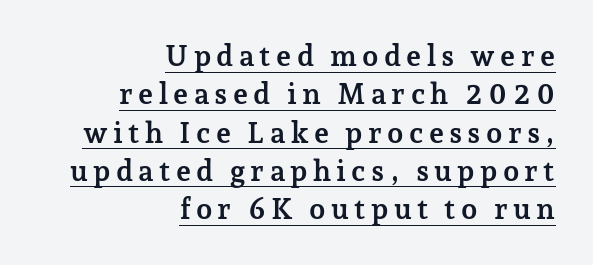
Q: Is the text bold? A: Yes.
Q: Is the text italic (slanted)? A: No, it is upright.
Q: Is the typeface a serif or a sans-serif typeface? A: Serif.
Q: Is the text underlined? A: Yes.
Q: How is the paragraph aligned? A: Right-aligned.
Q: Is the spacing between lines tight, normal or loose? A: Normal.
Q: Width (condensed, normal, or wide)? A: Normal.
Q: Stroke contrast? A: Low.
Q: x-height? A: Medium.
Q: Monospaced? A: No.
